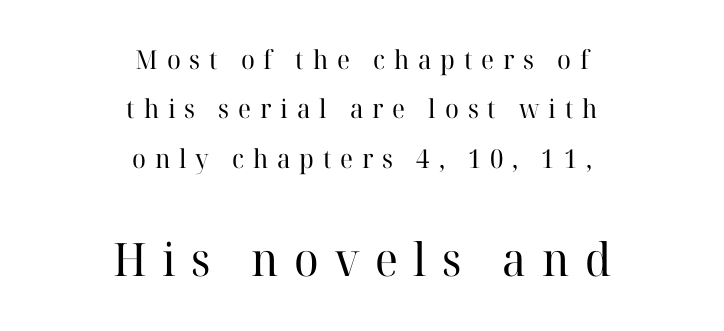
{"serif": "yes", "italic": "no", "bold": "no", "weight": "regular", "width": "normal", "stroke_contrast": "high", "x_height": "medium", "monospaced": "no", "underline": "no", "align": "center", "line_spacing": "loose", "line_spacing_ratio": 1.9, "letter_spacing": "wide", "letter_spacing_em": 0.34, "larger_block": "second", "size_ratio": 1.77, "glyph_px": 46}
